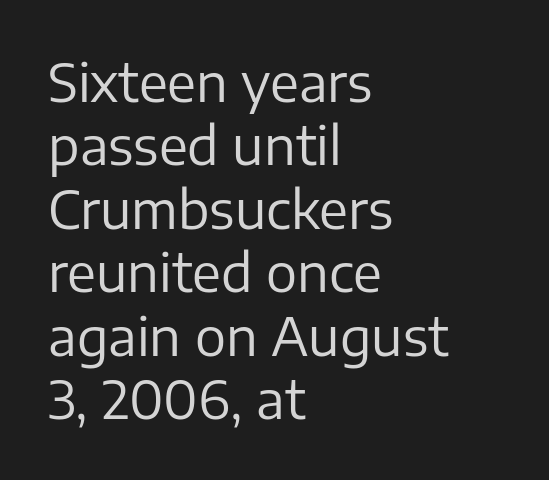
Each letter keeps its own natural width here, so spacing adapts to shape. Rule under the text: the space is simply empty. Weight: in the light-to-regular range. Compared with a centered layout, this one pins lines to the left instead. Posture: straight, roman, zero tilt.
